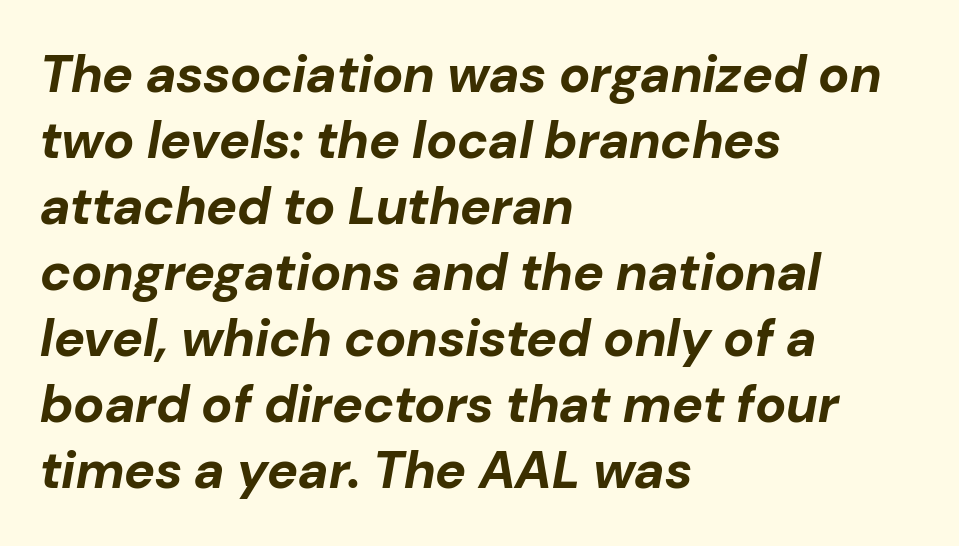
The image shows 52 px bold type, italic (leaning right); set left-aligned, normal line spacing (1.27x), normal letter spacing, not underlined; low stroke contrast and a medium x-height.
